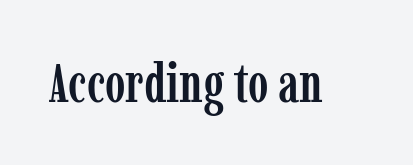
The image shows 55 px condensed serif type, upright; set normal letter spacing, not underlined; low stroke contrast and a medium x-height.
